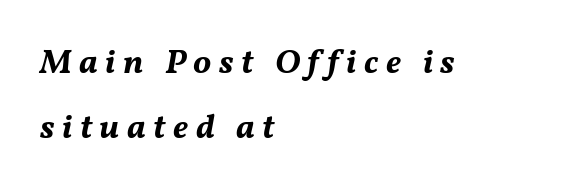
The image shows 34 px bold type, italic (leaning right); set left-aligned, loose line spacing (1.92x), unusually wide letter spacing (+0.22 em), not underlined; medium stroke contrast and a medium x-height.
